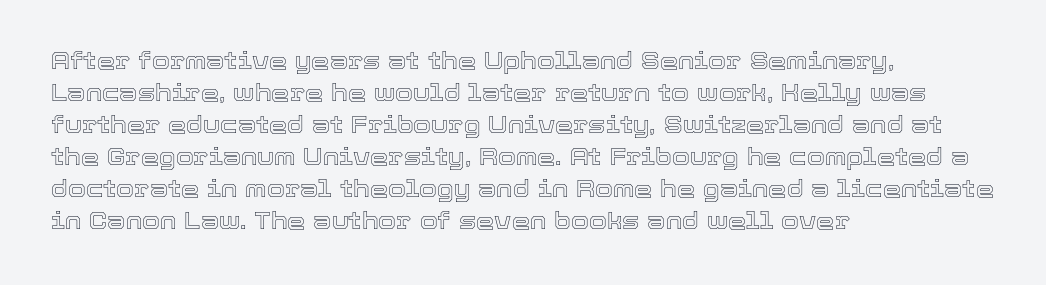
{"italic": "no", "underline": "no", "align": "left", "line_spacing": "normal", "line_spacing_ratio": 1.39, "letter_spacing": "normal", "letter_spacing_em": 0.0, "glyph_px": 23}
